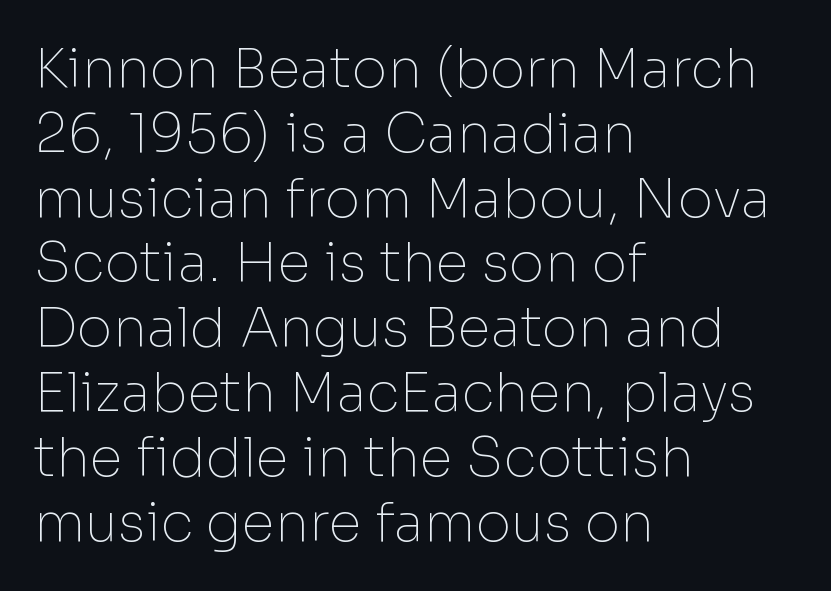
The face used here is proportionally spaced, like ordinary book or web type. Lines of text with bare space underneath. Line beginnings align vertically; line endings do not. Regarding serifs, this sample does without them. This sample uses an upright cut, with every glyph sitting square on the baseline. Does extra space separate the letters? No, they use regular spacing.
